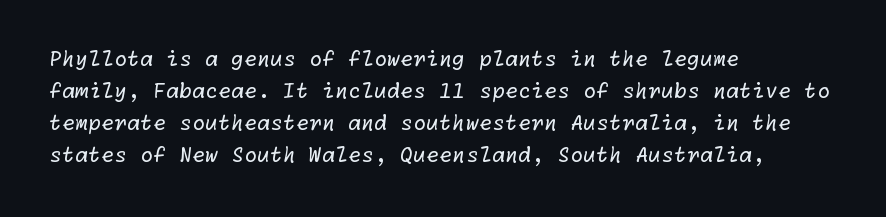
Q: Is the text bold? A: No.
Q: Is the text underlined? A: No.
Q: How is the paragraph aligned? A: Left-aligned.
Q: Is the spacing between letters normal or unusually wide? A: Normal.
Q: Is the spacing between lines tight, normal or loose? A: Normal.
